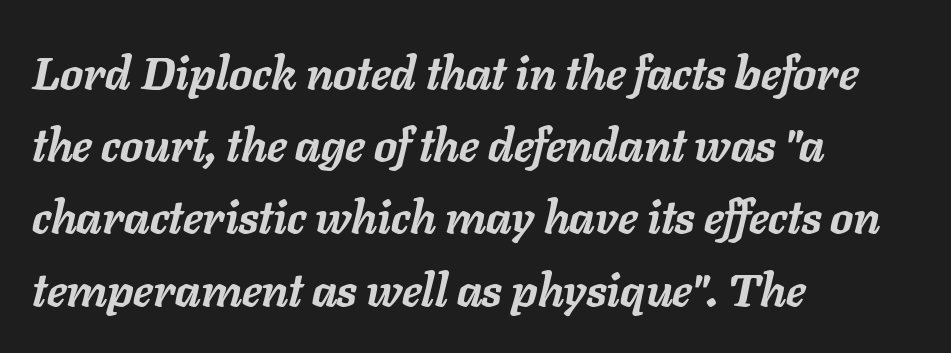
{"italic": "yes", "lean": "right", "slant_degrees": 11, "bold": "yes", "weight": "semibold", "width": "normal", "stroke_contrast": "low", "x_height": "medium", "monospaced": "no", "underline": "no", "align": "left", "line_spacing": "normal", "line_spacing_ratio": 1.57, "letter_spacing": "normal", "letter_spacing_em": 0.0, "glyph_px": 46}
